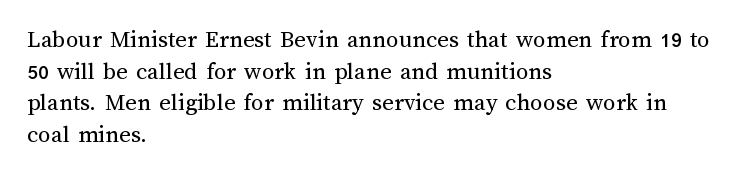
{"italic": "no", "bold": "no", "underline": "no", "align": "left", "line_spacing": "normal", "line_spacing_ratio": 1.27, "letter_spacing": "normal", "letter_spacing_em": 0.0, "glyph_px": 25}
